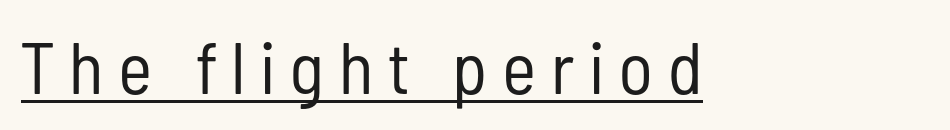
{"serif": "no", "italic": "no", "bold": "no", "weight": "regular", "width": "condensed", "stroke_contrast": "low", "x_height": "medium", "monospaced": "no", "underline": "yes", "letter_spacing": "wide", "letter_spacing_em": 0.2, "glyph_px": 73}
